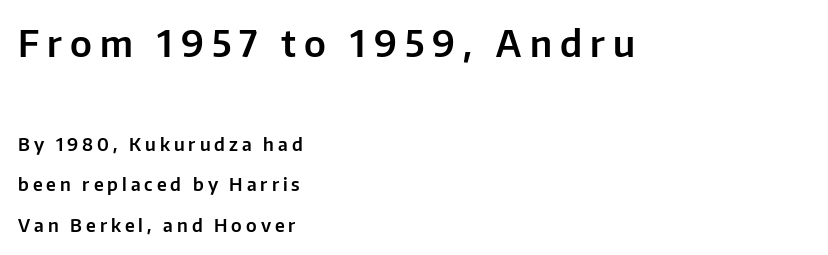
{"serif": "no", "italic": "no", "width": "normal", "stroke_contrast": "low", "x_height": "medium", "monospaced": "no", "underline": "no", "align": "left", "line_spacing": "loose", "line_spacing_ratio": 2.27, "letter_spacing": "wide", "letter_spacing_em": 0.22, "larger_block": "first", "size_ratio": 2.06, "glyph_px": 37}
